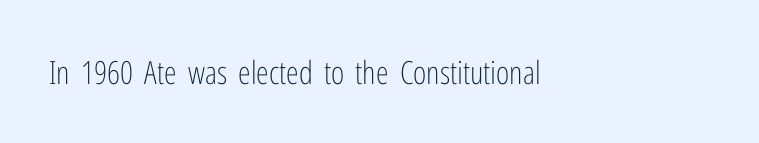
{"serif": "no", "italic": "no", "bold": "no", "weight": "light", "width": "condensed", "stroke_contrast": "low", "x_height": "medium", "monospaced": "no", "underline": "no", "align": "left", "letter_spacing": "normal", "letter_spacing_em": 0.0, "glyph_px": 32}
